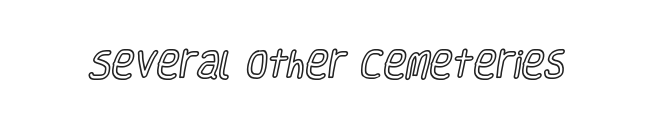
Words appear dense and cohesive because spacing is normal. Unmarked baselines from the first word to the last. A typesetter would call this proportional, since set widths differ per character.
